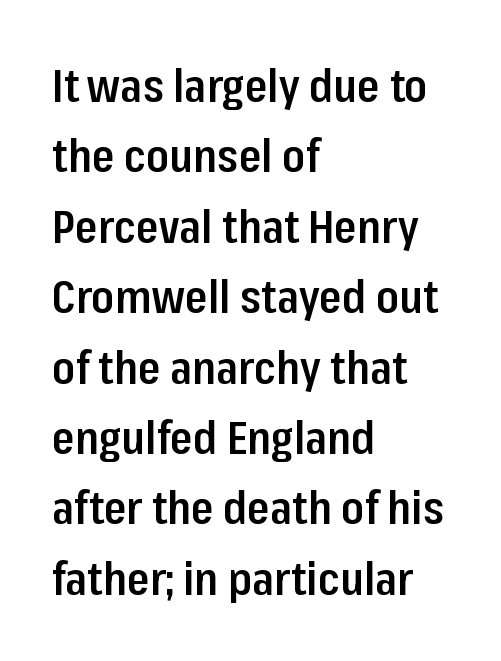
Q: Is the text bold? A: Semi-bold.
Q: Is the text italic (slanted)? A: No, it is upright.
Q: Is the typeface a serif or a sans-serif typeface? A: Sans-serif.
Q: Is the text underlined? A: No.
Q: How is the paragraph aligned? A: Left-aligned.
Q: Is the spacing between letters normal or unusually wide? A: Normal.
Q: Is the spacing between lines tight, normal or loose? A: Normal.
Q: Width (condensed, normal, or wide)? A: Condensed.
Q: Stroke contrast? A: Low.
Q: x-height? A: Medium.
Q: Monospaced? A: No.
